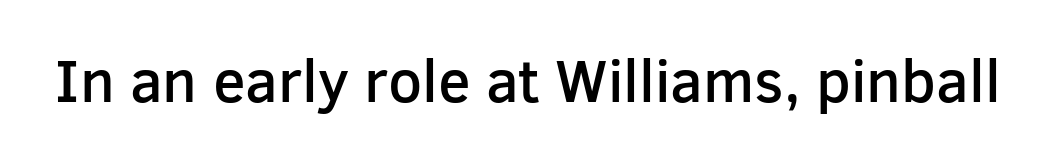
The image shows 60 px semibold sans-serif type, upright; set normal letter spacing, not underlined; low stroke contrast and a medium x-height.
